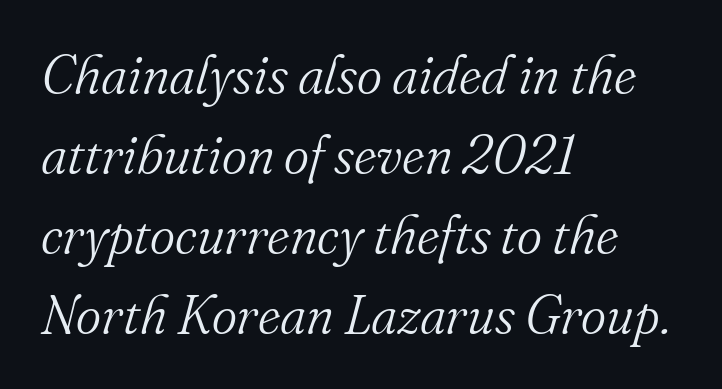
The image shows 54 px light serif type, italic (leaning right); set left-aligned, normal line spacing (1.48x), normal letter spacing, not underlined; medium stroke contrast and a small x-height.
